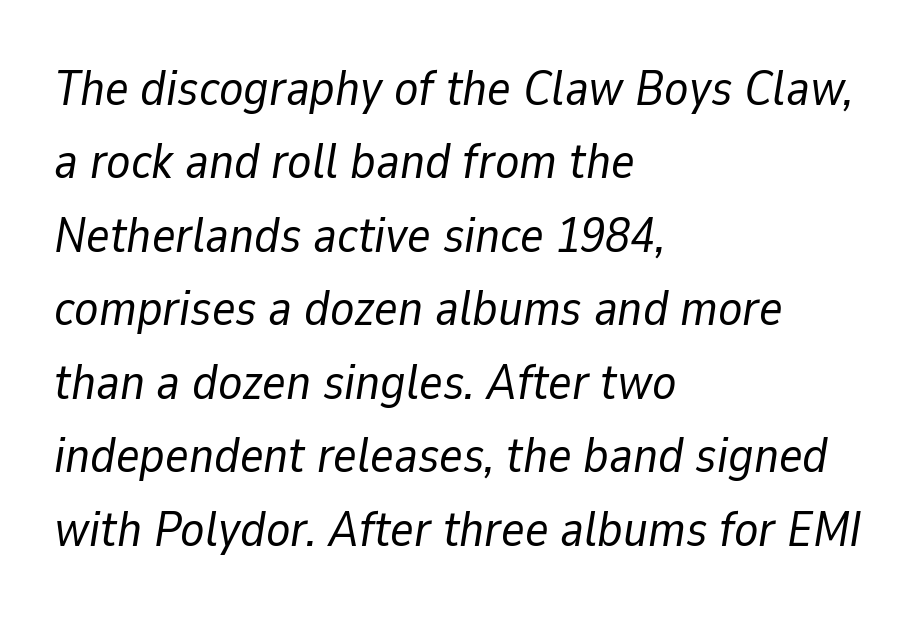
The string is rendered with underlining switched off. Caption: standard tracking, unaltered. Regular leading. Would a proofreader flag this as italicized? Yes. The setting favours the left margin, as ordinary paragraphs usually do.
